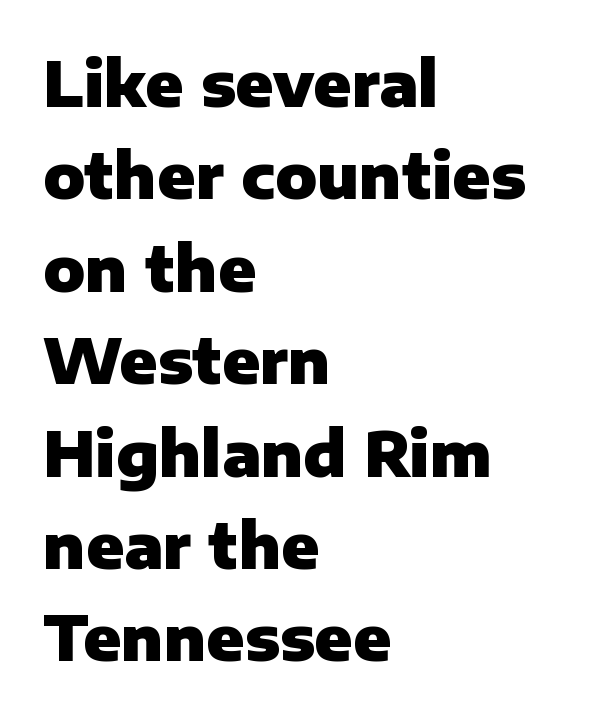
The image shows 62 px heavy sans-serif type, upright; set left-aligned, normal line spacing (1.49x), normal letter spacing, not underlined; low stroke contrast and a medium x-height.
